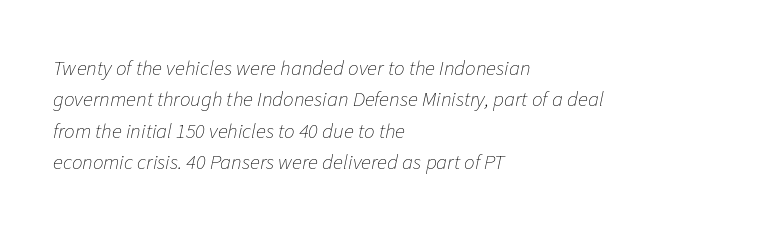
These lines are set flush left with a ragged right edge. The passage shown has conventional tracking throughout. When letters slant like this, we call the style italic. Has an underline been added? It has not. This sample keeps an unexceptional amount of space between lines.
